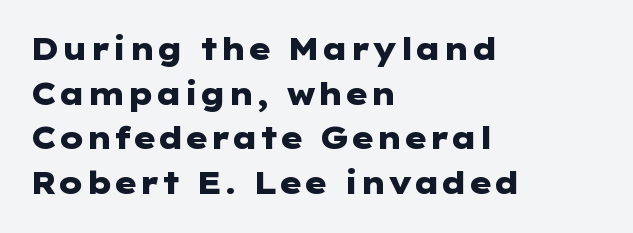
Q: Is the text bold? A: Yes.
Q: Is the text italic (slanted)? A: No, it is upright.
Q: Is the typeface a serif or a sans-serif typeface? A: Sans-serif.
Q: Is the text underlined? A: No.
Q: How is the paragraph aligned? A: Left-aligned.
Q: Is the spacing between letters normal or unusually wide? A: Normal.
Q: Is the spacing between lines tight, normal or loose? A: Normal.
Q: Width (condensed, normal, or wide)? A: Wide.
Q: Stroke contrast? A: Low.
Q: x-height? A: Medium.
